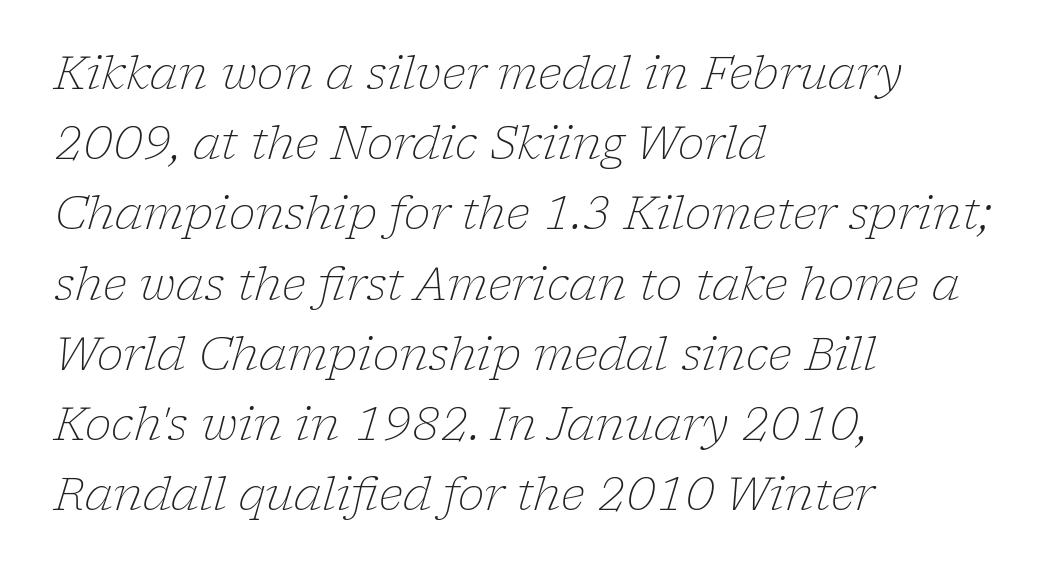
{"serif": "yes", "italic": "yes", "lean": "right", "slant_degrees": 17, "bold": "no", "weight": "light", "width": "normal", "stroke_contrast": "low", "x_height": "medium", "monospaced": "no", "underline": "no", "align": "left", "line_spacing": "normal", "line_spacing_ratio": 1.56, "letter_spacing": "normal", "letter_spacing_em": 0.0, "glyph_px": 45}
